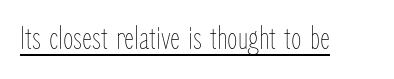
{"italic": "no", "bold": "no", "weight": "thin", "width": "condensed", "stroke_contrast": "low", "x_height": "medium", "monospaced": "no", "underline": "yes", "letter_spacing": "normal", "letter_spacing_em": 0.0, "glyph_px": 34}
